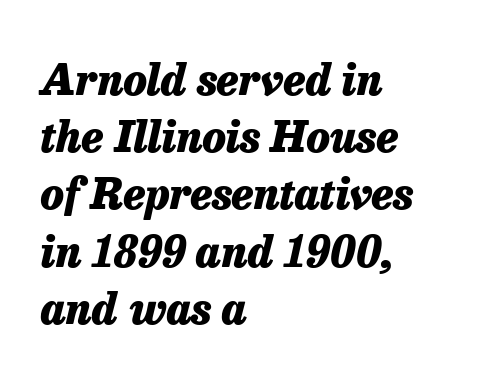
Pretty heavy lettering here — definitely bold. Summary of vertical rhythm: regular, with standard interline spacing. Does the lettering tilt? It does — this is italic. Do the characters align in a grid? No, the font is proportional. Spacing between characters is what you'd get straight out of the box. The gap between lines stays unmarked.
